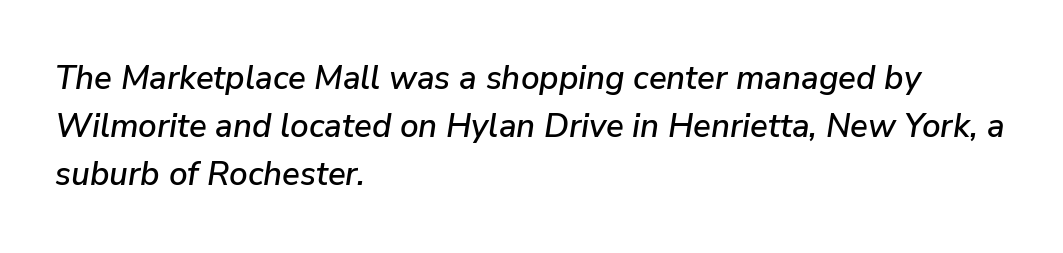
{"italic": "yes", "lean": "right", "slant_degrees": 9, "width": "normal", "stroke_contrast": "low", "x_height": "medium", "monospaced": "no", "underline": "no", "align": "left", "line_spacing": "normal", "line_spacing_ratio": 1.46, "letter_spacing": "normal", "letter_spacing_em": 0.0, "glyph_px": 33}
